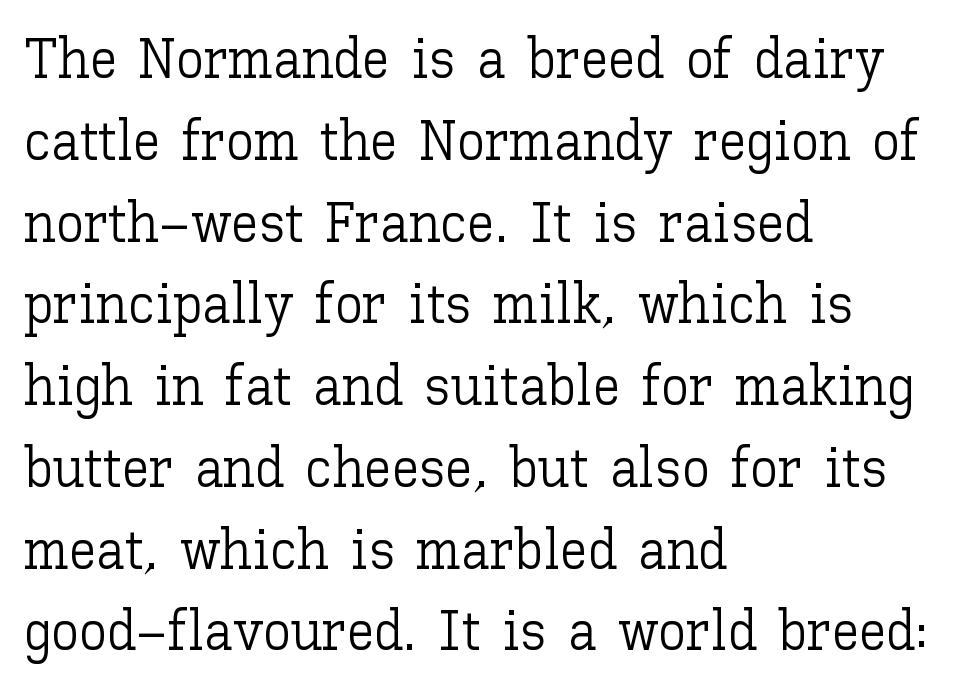
The image shows 56 px light type, upright; set left-aligned, normal line spacing (1.46x), normal letter spacing, not underlined; low stroke contrast and a medium x-height.
